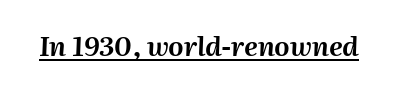
{"italic": "yes", "lean": "right", "slant_degrees": 2, "underline": "yes", "letter_spacing": "normal", "letter_spacing_em": 0.0, "glyph_px": 27}
